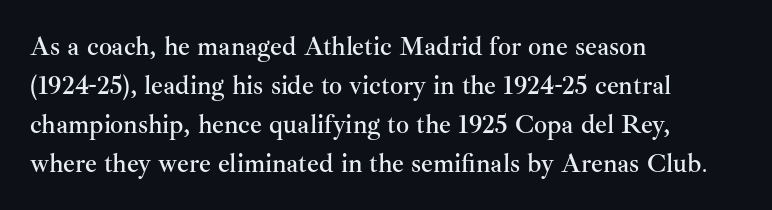
The image shows 26 px text type, upright; set left-aligned, normal line spacing (1.5x), normal letter spacing, not underlined.
